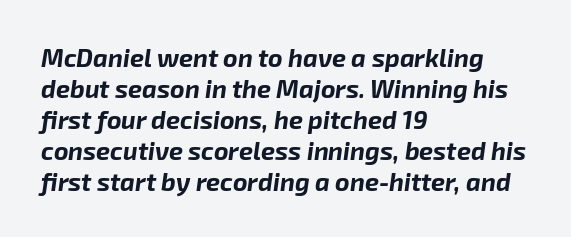
The strokes are fattened all the way to bold. Compared with a centered layout, this one pins lines to the left instead. The typography opts for an oblique posture over an upright one. A bare baseline throughout the passage.
